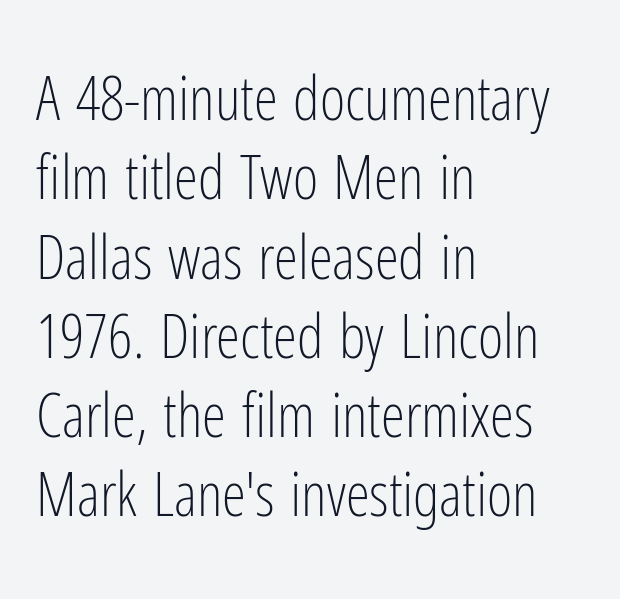
{"serif": "no", "italic": "no", "bold": "no", "weight": "light", "width": "condensed", "stroke_contrast": "low", "x_height": "medium", "monospaced": "no", "underline": "no", "align": "left", "line_spacing": "normal", "line_spacing_ratio": 1.3, "letter_spacing": "normal", "letter_spacing_em": 0.0, "glyph_px": 61}
